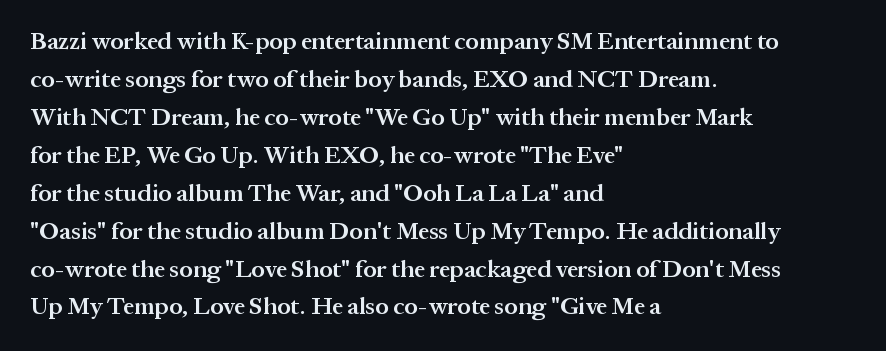
The image shows 24 px text type, upright; set left-aligned, normal line spacing (1.58x), normal letter spacing, not underlined.
